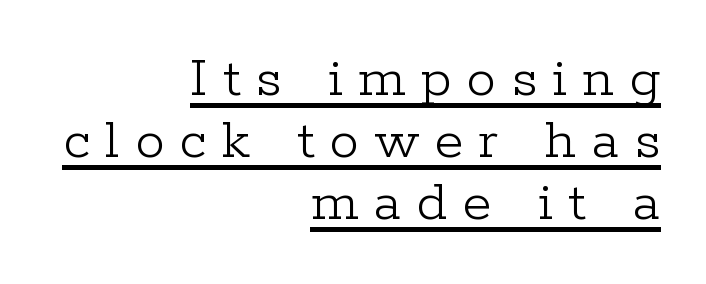
Compared with a flush-left layout, this one pins lines to the opposite, right side. Notice how the stems are strictly vertical — no italics here. Summary of vertical rhythm: compact, with narrow interline spacing. The rendering uses the underline text-decoration.
